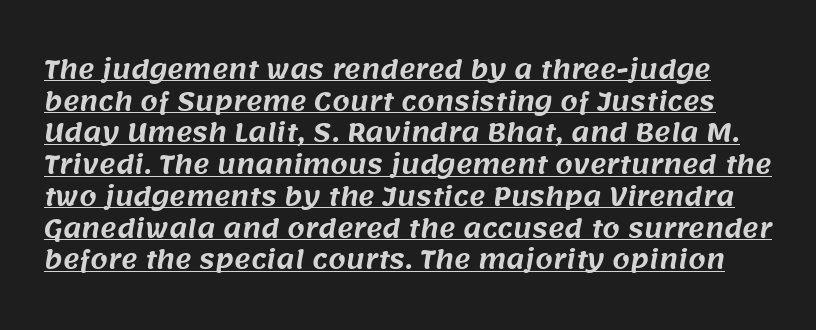
{"underline": "yes", "line_spacing": "normal", "line_spacing_ratio": 1.27, "letter_spacing": "normal", "letter_spacing_em": 0.0, "glyph_px": 25}
